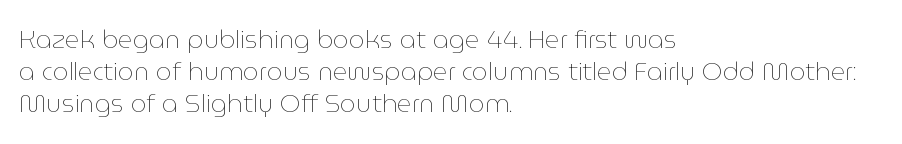
These lines keep a tight, regular rhythm from letter to letter. This sample is left-justified, so line endings fall wherever the words run out. The space between consecutive lines is moderate. Do the letters lean? They stand straight. The passage shown is not underscored anywhere. Stems and bowls with no extra thickness — not bold.
